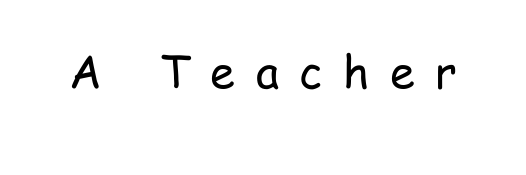
The strokes carry an ordinary text weight at most. Any mark beneath the type? The region is blank. If you drew a line through each stem, it would be perfectly vertical. The rendering shows plain stroke endings on the letterforms — a sans-serif design.
